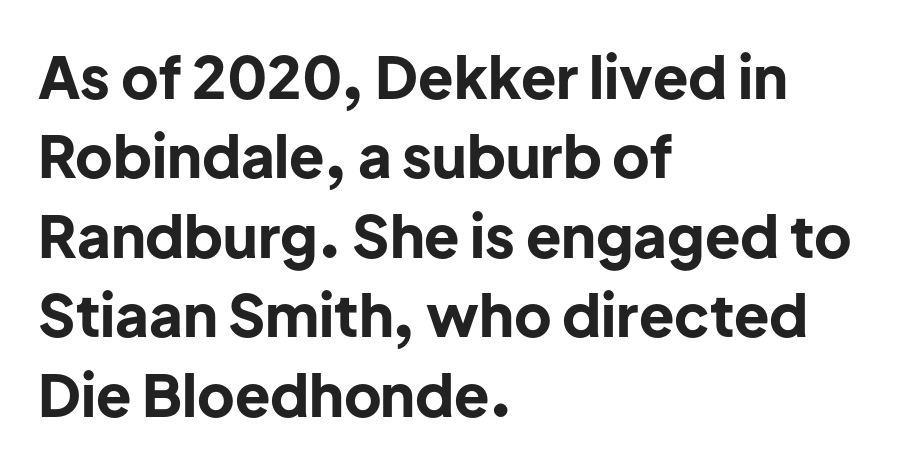
Q: Is the text bold? A: Yes.
Q: Is the text italic (slanted)? A: No, it is upright.
Q: Is the typeface a serif or a sans-serif typeface? A: Sans-serif.
Q: Is the text underlined? A: No.
Q: How is the paragraph aligned? A: Left-aligned.
Q: Is the spacing between letters normal or unusually wide? A: Normal.
Q: Is the spacing between lines tight, normal or loose? A: Normal.
Q: Width (condensed, normal, or wide)? A: Normal.
Q: Stroke contrast? A: Low.
Q: x-height? A: Medium.
Q: Monospaced? A: No.
